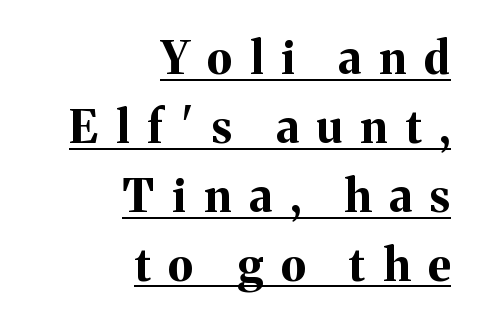
The image shows 45 px bold serif type, upright; set right-aligned, normal line spacing (1.53x), unusually wide letter spacing (+0.4 em), underlined; medium stroke contrast and a medium x-height.
